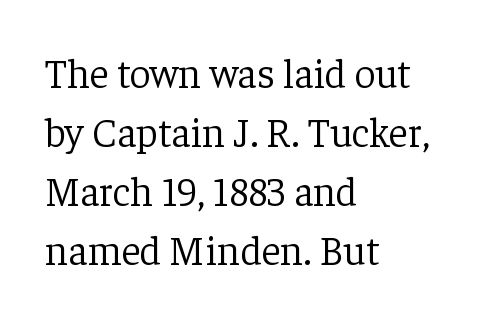
Q: Is the text bold? A: No.
Q: Is the text italic (slanted)? A: No, it is upright.
Q: Is the typeface a serif or a sans-serif typeface? A: Serif.
Q: Is the text underlined? A: No.
Q: How is the paragraph aligned? A: Left-aligned.
Q: Is the spacing between letters normal or unusually wide? A: Normal.
Q: Is the spacing between lines tight, normal or loose? A: Normal.
Q: Width (condensed, normal, or wide)? A: Normal.
Q: Stroke contrast? A: Low.
Q: x-height? A: Medium.
Q: Monospaced? A: No.
